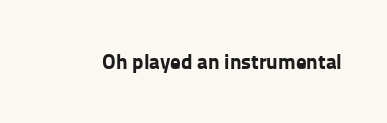
Q: Is the text bold? A: Yes.
Q: Is the text italic (slanted)? A: No, it is upright.
Q: Is the text underlined? A: No.
Q: Is the spacing between letters normal or unusually wide? A: Normal.
